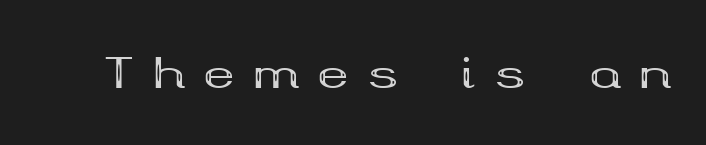
Q: Is the text bold? A: Yes.
Q: Is the text italic (slanted)? A: No, it is upright.
Q: Is the typeface a serif or a sans-serif typeface? A: Serif.
Q: Is the text underlined? A: No.
Q: Is the spacing between letters normal or unusually wide? A: Unusually wide.
Q: Width (condensed, normal, or wide)? A: Wide.
Q: Stroke contrast? A: Medium.
Q: x-height? A: Medium.
Q: Monospaced? A: No.
